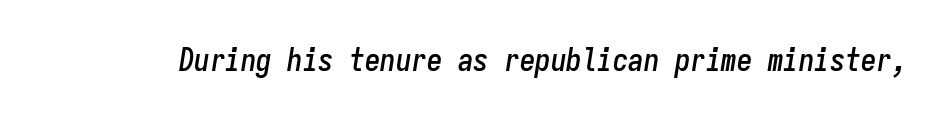
Q: Is the text italic (slanted)? A: Yes, it leans right by about 9 degrees.
Q: Is the text underlined? A: No.
Q: Is the spacing between letters normal or unusually wide? A: Normal.
Q: Width (condensed, normal, or wide)? A: Condensed.
Q: Stroke contrast? A: Low.
Q: x-height? A: Medium.
Q: Monospaced? A: Yes.
